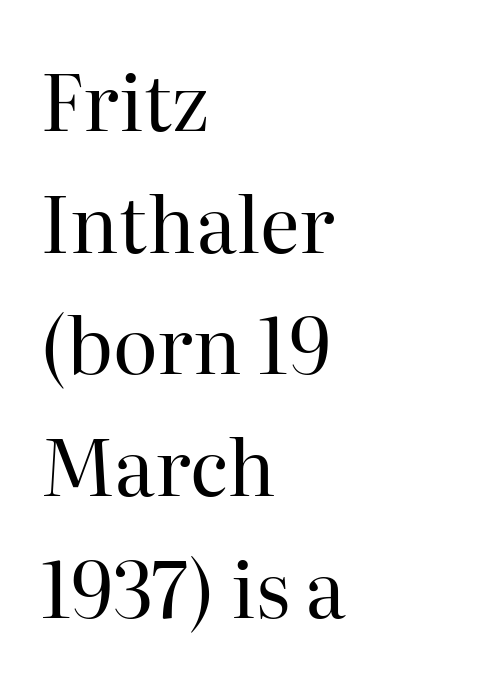
Lines of text with bare space underneath. A quiet, ordinary-to-light weight characterises the typeface. The tracking reads as untouched default to a designer's eye. Vertical spacing — default. You can tell it's not italic because the verticals are truly vertical.
